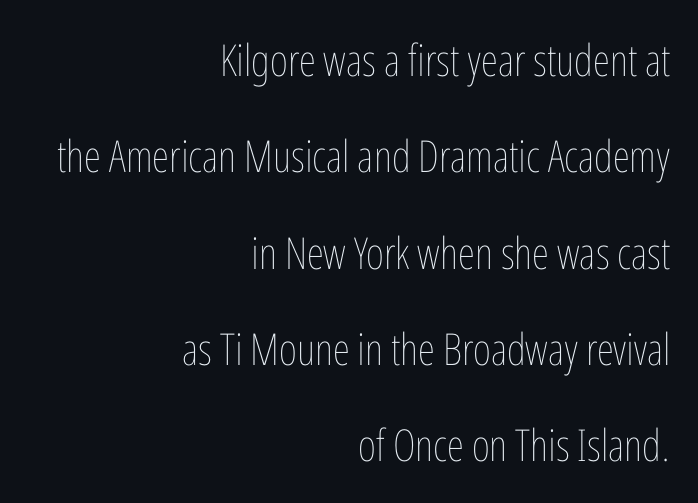
Letters have the restrained weight of plain body copy at most. A typesetter would call this leading open, well beyond the default. The passage shown is typed in a proportional face where columns would drift. Tracking value appears to be zero — textbook default spacing. Plain, unruled lines of type. The lines in this sample share a right terminus and differ only in where they begin.
